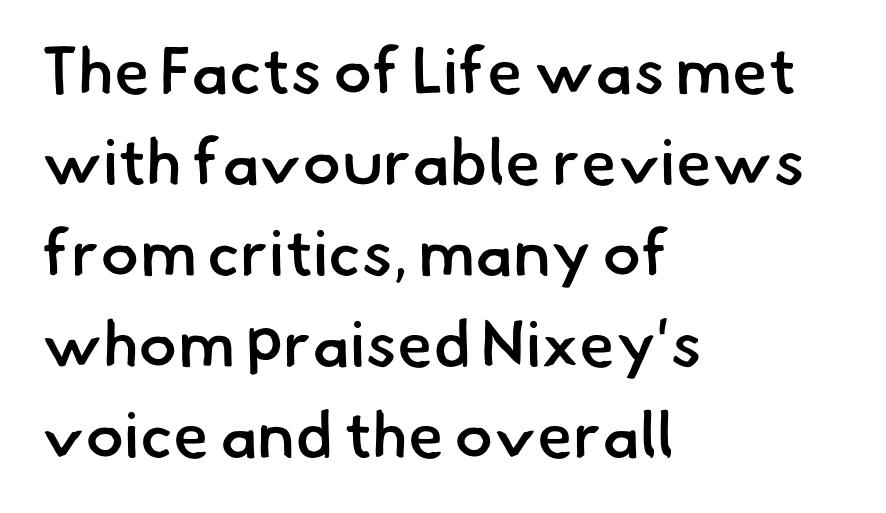
The image shows 65 px semibold sans-serif type; set left-aligned, normal line spacing (1.4x), normal letter spacing, not underlined; low stroke contrast and a small x-height.
